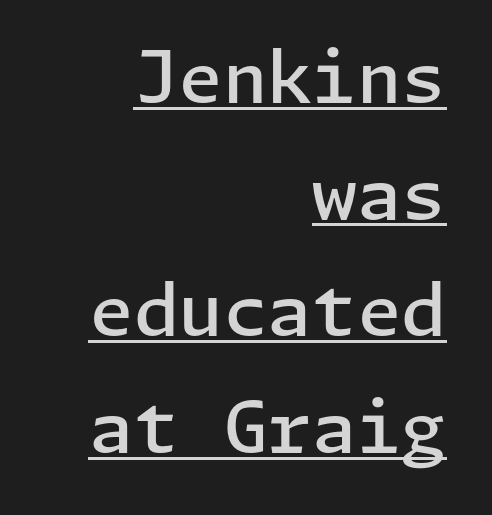
These lines are set flush right with a ragged left edge. Decoration check: the copy is underlined. I'd describe the lettering as semibold — firm but not a full bold. Nobody touched the tracking dial on this one. Are there feet on the stems? There aren't — it's a sans.
